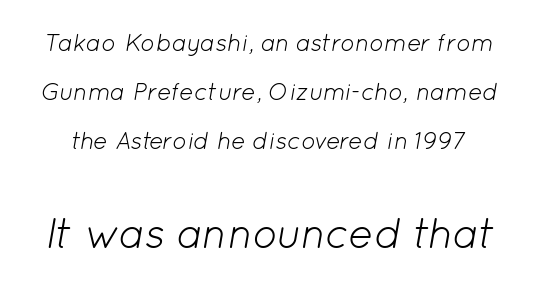
Q: Is the text bold? A: No.
Q: Is the text italic (slanted)? A: Yes, it leans right by about 12 degrees.
Q: Is the text underlined? A: No.
Q: Is the spacing between letters normal or unusually wide? A: Normal.
Q: Is the spacing between lines tight, normal or loose? A: Loose.
Q: Which block of text is set in a larger size, the first (top) or the second (bottom)? A: The second (bottom) one.
Q: Width (condensed, normal, or wide)? A: Normal.
Q: Stroke contrast? A: Low.
Q: x-height? A: Medium.
Q: Monospaced? A: No.
